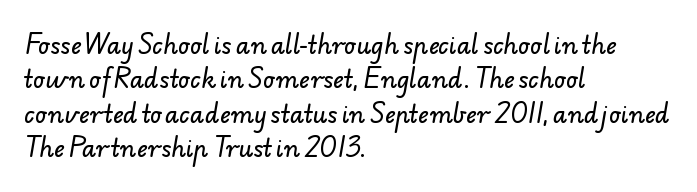
Q: Is the text underlined? A: No.
Q: How is the paragraph aligned? A: Left-aligned.
Q: Is the spacing between letters normal or unusually wide? A: Normal.
Q: Is the spacing between lines tight, normal or loose? A: Normal.
